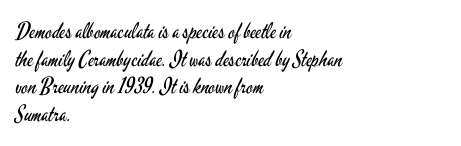
The image shows 22 px text type; set left-aligned, normal line spacing (1.26x), normal letter spacing, not underlined.
